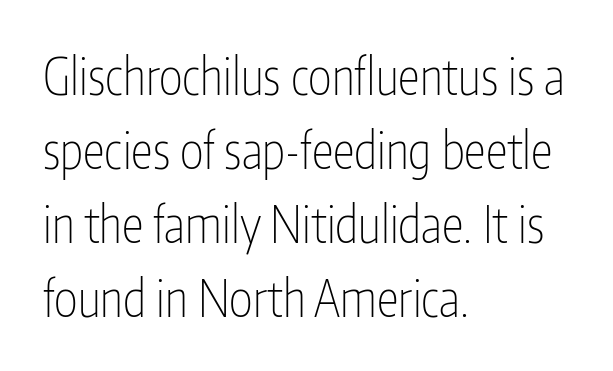
Q: Is the text bold? A: No.
Q: Is the text italic (slanted)? A: No, it is upright.
Q: Is the typeface a serif or a sans-serif typeface? A: Sans-serif.
Q: Is the text underlined? A: No.
Q: How is the paragraph aligned? A: Left-aligned.
Q: Is the spacing between letters normal or unusually wide? A: Normal.
Q: Is the spacing between lines tight, normal or loose? A: Normal.
Q: Width (condensed, normal, or wide)? A: Condensed.
Q: Stroke contrast? A: Low.
Q: x-height? A: Medium.
Q: Monospaced? A: No.
